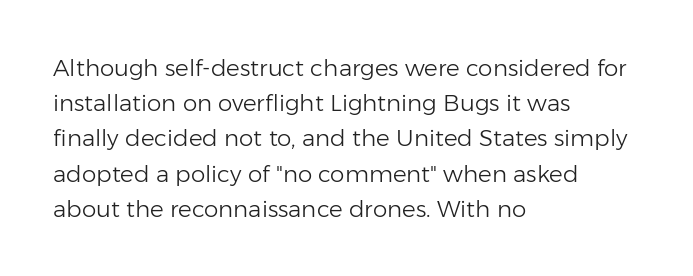
Q: Is the text bold? A: No.
Q: Is the text italic (slanted)? A: No, it is upright.
Q: Is the text underlined? A: No.
Q: How is the paragraph aligned? A: Left-aligned.
Q: Is the spacing between letters normal or unusually wide? A: Normal.
Q: Is the spacing between lines tight, normal or loose? A: Normal.
